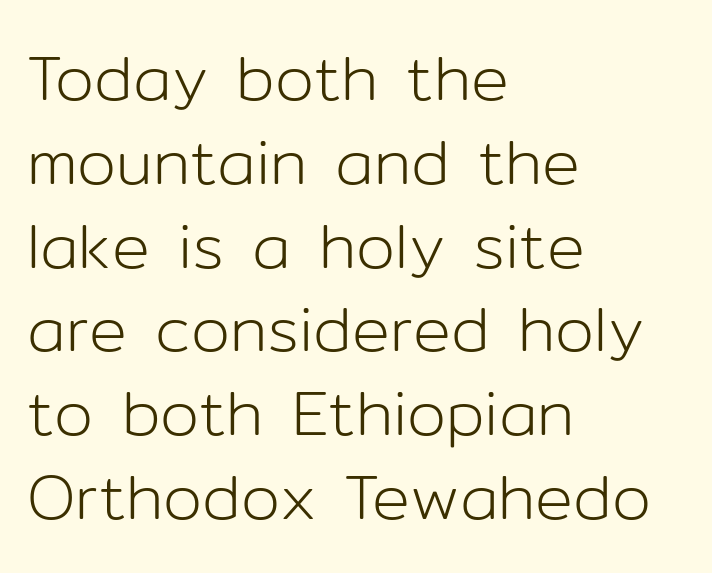
Q: Is the text bold? A: No.
Q: Is the text italic (slanted)? A: No, it is upright.
Q: Is the typeface a serif or a sans-serif typeface? A: Sans-serif.
Q: Is the text underlined? A: No.
Q: How is the paragraph aligned? A: Left-aligned.
Q: Is the spacing between letters normal or unusually wide? A: Normal.
Q: Is the spacing between lines tight, normal or loose? A: Normal.
Q: Width (condensed, normal, or wide)? A: Normal.
Q: Stroke contrast? A: Low.
Q: x-height? A: Medium.
Q: Monospaced? A: No.
